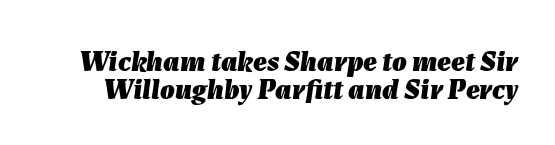
Strokes here are thick enough to call this a true bold. Whoever set this chose condensed vertical rhythm over breathing room. The area under the type is left untouched. Observe the ordinary spacing: letters are neighbours, not strangers.
